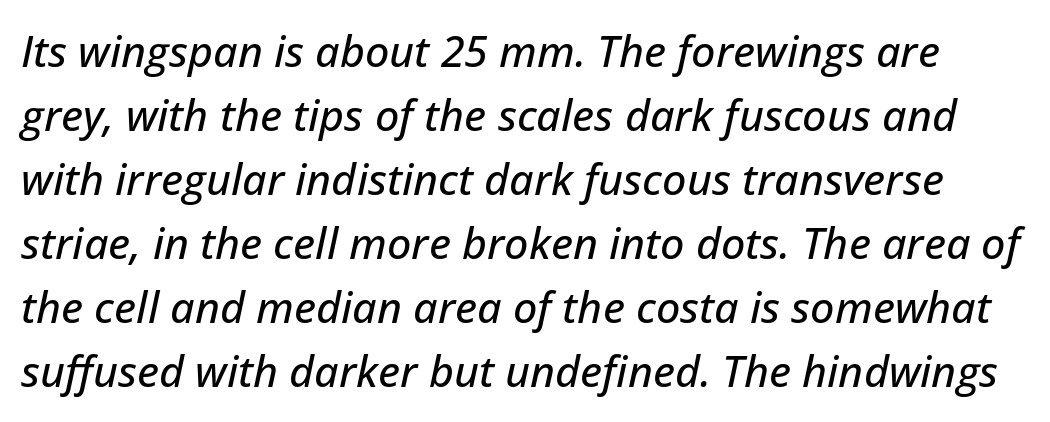
Q: Is the text italic (slanted)? A: Yes, it leans right by about 12 degrees.
Q: Is the text underlined? A: No.
Q: Is the spacing between letters normal or unusually wide? A: Normal.
Q: Is the spacing between lines tight, normal or loose? A: Normal.
Q: Width (condensed, normal, or wide)? A: Normal.
Q: Stroke contrast? A: Low.
Q: x-height? A: Medium.
Q: Monospaced? A: No.
